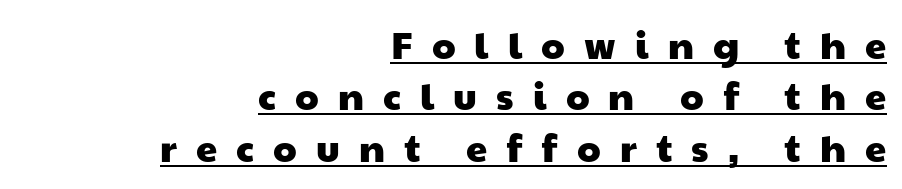
{"serif": "no", "width": "wide", "stroke_contrast": "low", "x_height": "medium", "monospaced": "no", "underline": "yes", "align": "right", "line_spacing": "normal", "line_spacing_ratio": 1.35, "letter_spacing": "wide", "letter_spacing_em": 0.5, "glyph_px": 38}
